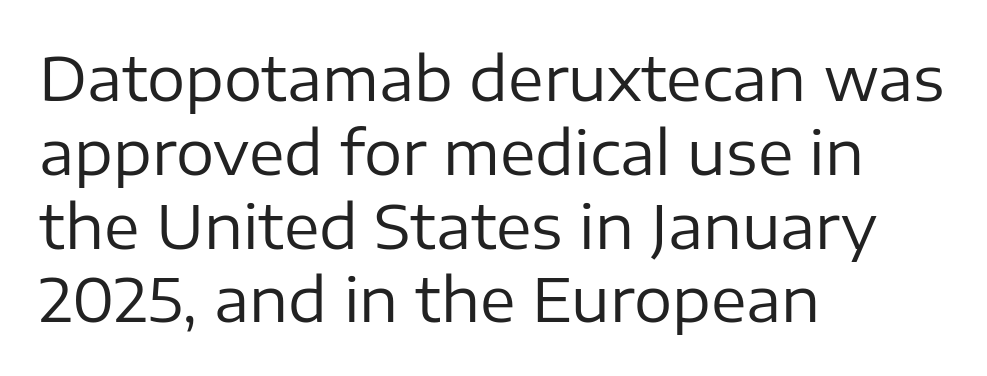
Q: Is the text bold? A: No.
Q: Is the text italic (slanted)? A: No, it is upright.
Q: Is the typeface a serif or a sans-serif typeface? A: Sans-serif.
Q: Is the text underlined? A: No.
Q: How is the paragraph aligned? A: Left-aligned.
Q: Is the spacing between letters normal or unusually wide? A: Normal.
Q: Width (condensed, normal, or wide)? A: Normal.
Q: Stroke contrast? A: Low.
Q: x-height? A: Medium.
Q: Monospaced? A: No.
